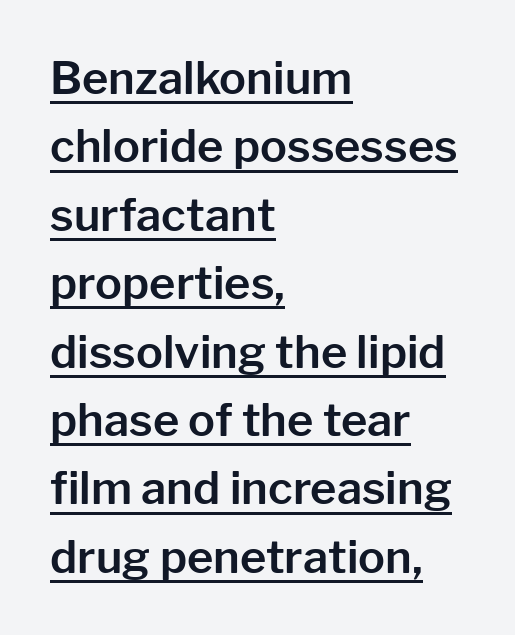
Q: Is the text italic (slanted)? A: No, it is upright.
Q: Is the typeface a serif or a sans-serif typeface? A: Sans-serif.
Q: Is the text underlined? A: Yes.
Q: How is the paragraph aligned? A: Left-aligned.
Q: Is the spacing between letters normal or unusually wide? A: Normal.
Q: Is the spacing between lines tight, normal or loose? A: Normal.
Q: Width (condensed, normal, or wide)? A: Normal.
Q: Stroke contrast? A: Low.
Q: x-height? A: Medium.
Q: Monospaced? A: No.
